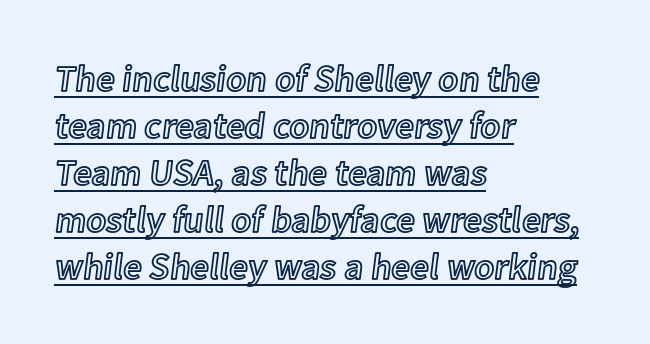
{"width": "normal", "x_height": "medium", "monospaced": "no", "underline": "yes", "align": "left", "line_spacing": "normal", "line_spacing_ratio": 1.27, "letter_spacing": "normal", "letter_spacing_em": 0.0, "glyph_px": 37}
